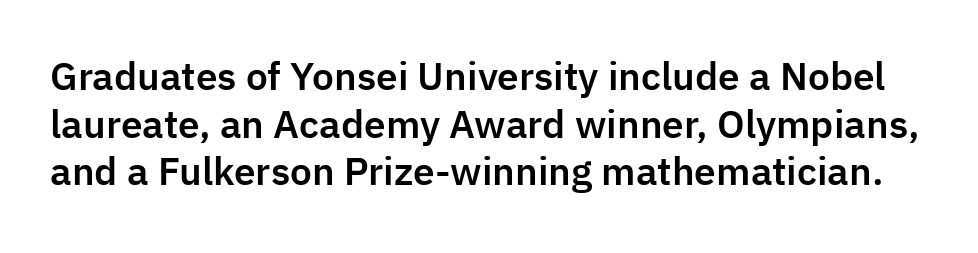
Q: Is the text italic (slanted)? A: No, it is upright.
Q: Is the typeface a serif or a sans-serif typeface? A: Sans-serif.
Q: Is the text underlined? A: No.
Q: Is the spacing between letters normal or unusually wide? A: Normal.
Q: Is the spacing between lines tight, normal or loose? A: Normal.
Q: Width (condensed, normal, or wide)? A: Normal.
Q: Stroke contrast? A: Low.
Q: x-height? A: Medium.
Q: Monospaced? A: No.
